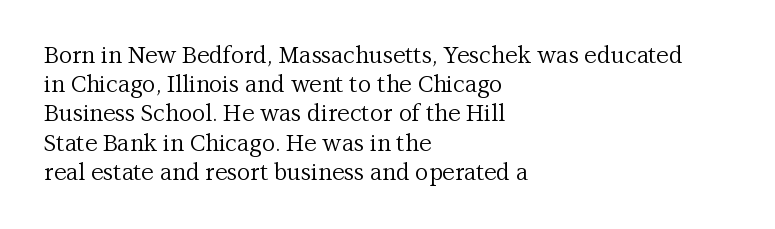
Q: Is the text bold? A: No.
Q: Is the text italic (slanted)? A: No, it is upright.
Q: Is the text underlined? A: No.
Q: How is the paragraph aligned? A: Left-aligned.
Q: Is the spacing between letters normal or unusually wide? A: Normal.
Q: Is the spacing between lines tight, normal or loose? A: Normal.
